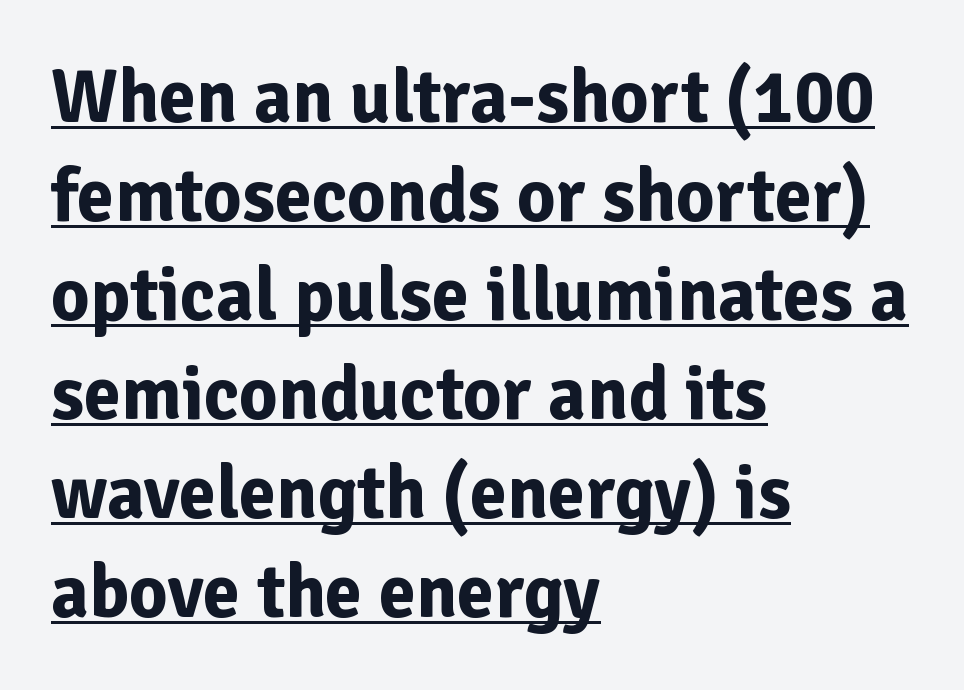
Every character sits straight up, as roman type does. The lettering is marked with a stroke running underneath it. Set as a true bold cut, around the 700 mark. Alignment: flush left. Serifs: no, the terminals of the letterforms are clean. A typesetter would call this proportional, since set widths differ per character.
